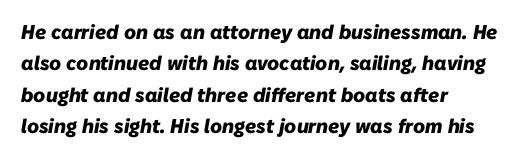
{"italic": "yes", "lean": "right", "slant_degrees": 10, "bold": "yes", "underline": "no", "align": "left", "line_spacing": "normal", "line_spacing_ratio": 1.57, "letter_spacing": "normal", "letter_spacing_em": 0.0, "glyph_px": 20}
